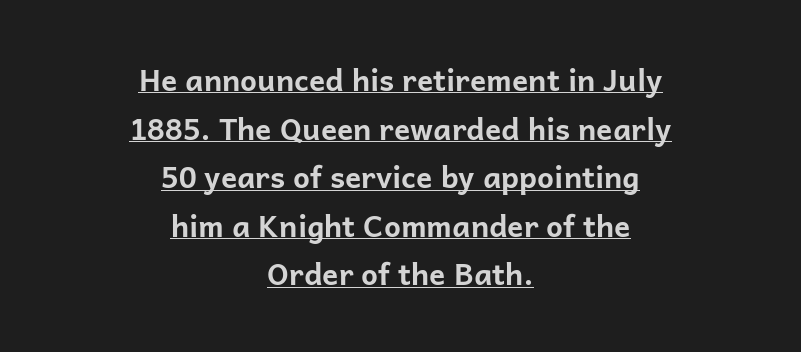
{"serif": "no", "italic": "no", "bold": "yes", "weight": "bold", "width": "normal", "stroke_contrast": "low", "x_height": "medium", "monospaced": "no", "underline": "yes", "align": "center", "line_spacing": "normal", "line_spacing_ratio": 1.62, "letter_spacing": "normal", "letter_spacing_em": 0.0, "glyph_px": 30}
